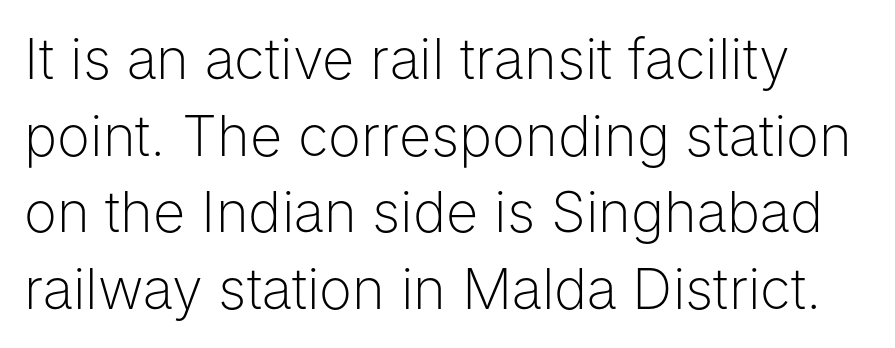
Q: Is the text bold? A: No.
Q: Is the text italic (slanted)? A: No, it is upright.
Q: Is the typeface a serif or a sans-serif typeface? A: Sans-serif.
Q: Is the text underlined? A: No.
Q: Is the spacing between letters normal or unusually wide? A: Normal.
Q: Is the spacing between lines tight, normal or loose? A: Normal.
Q: Width (condensed, normal, or wide)? A: Normal.
Q: Stroke contrast? A: Low.
Q: x-height? A: Medium.
Q: Monospaced? A: No.
